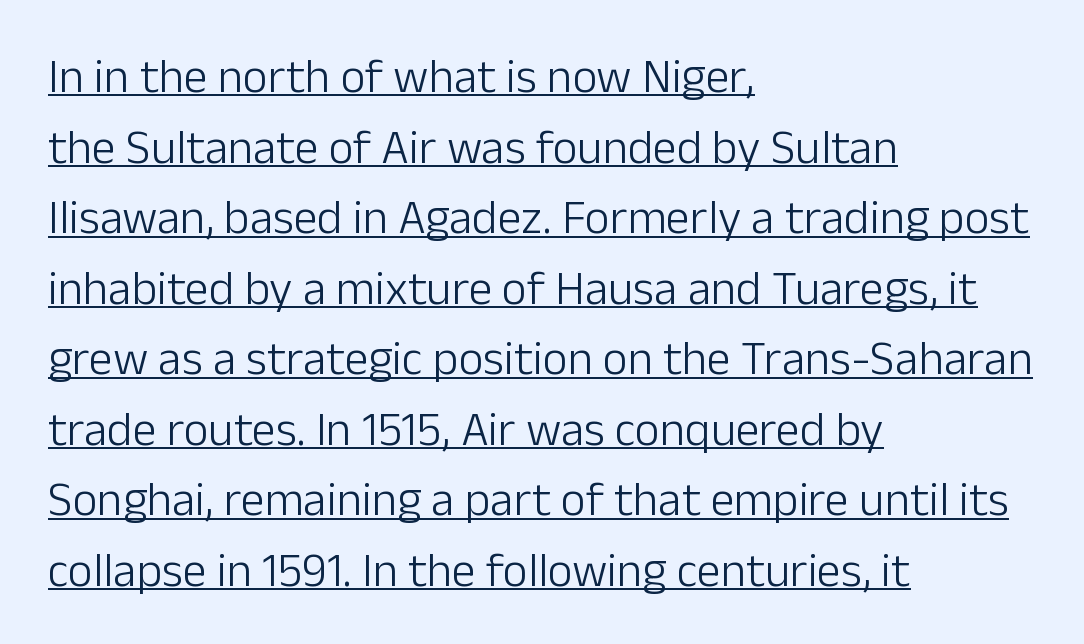
Underlined type. If you drew a ruler down the left edge, every line would touch it. A quiet, ordinary-to-light weight characterises the typeface. Horizontal bands of white between lines are of average thickness. Nothing sits at the stroke ends, so this counts as sans-serif. Spacing verdict: proportional, widths tailored to each character.
